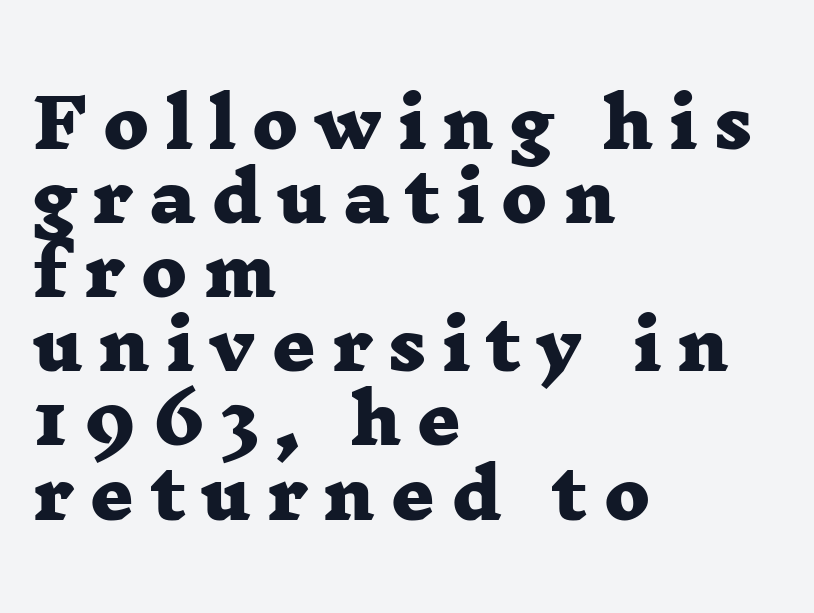
Q: Is the text bold? A: Yes.
Q: Is the typeface a serif or a sans-serif typeface? A: Serif.
Q: Is the text underlined? A: No.
Q: How is the paragraph aligned? A: Left-aligned.
Q: Is the spacing between letters normal or unusually wide? A: Unusually wide.
Q: Is the spacing between lines tight, normal or loose? A: Tight.
Q: Width (condensed, normal, or wide)? A: Wide.
Q: Stroke contrast? A: Low.
Q: x-height? A: Medium.
Q: Monospaced? A: No.
